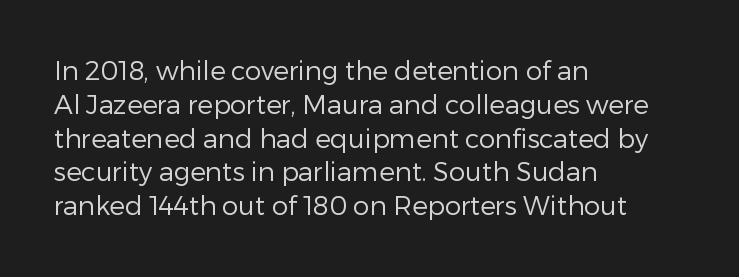
{"italic": "no", "bold": "no", "underline": "no", "align": "left", "line_spacing": "normal", "line_spacing_ratio": 1.3, "letter_spacing": "normal", "letter_spacing_em": 0.0, "glyph_px": 26}
